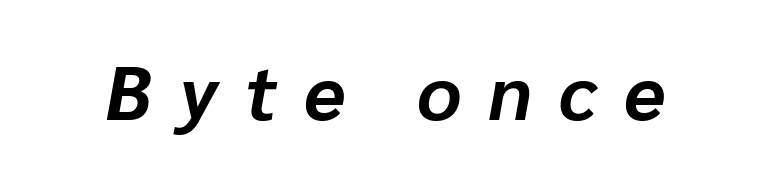
Each row of text sits above clean, open space. What stands out about the letter spacing? Its width — letters are far apart. Here the designer chose a conventional face with non-uniform glyph widths. The axis of the letterforms is tilted away from vertical.
